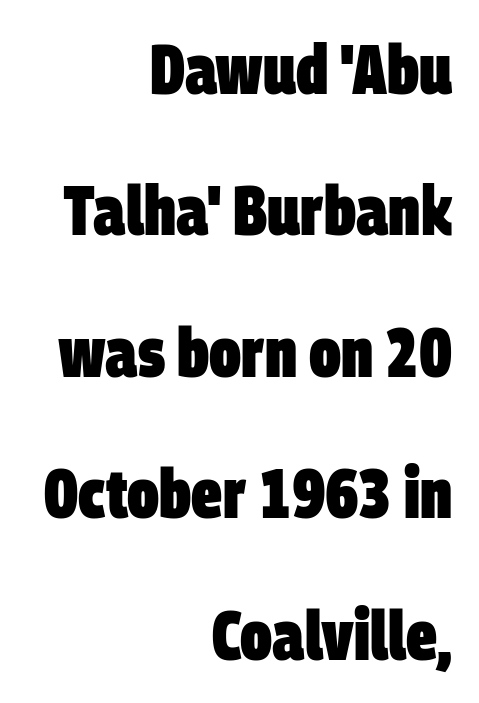
Casual observation: everything's shoved over to the right. Thick stems and heavy bowls — unmistakably bold. Letters rest on an invisible, unmarked baseline. Stroke terminals: plain, sans-serif. Students, observe: this is what heavily led, spacious text looks like.
